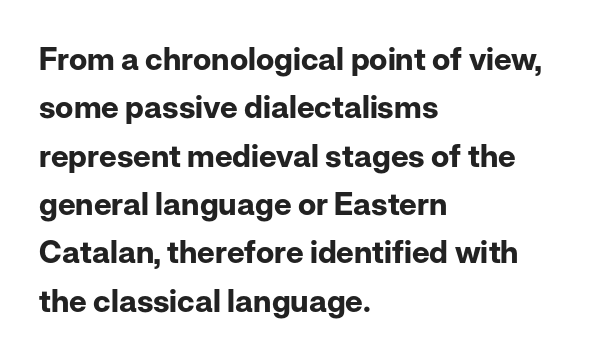
Is this a sans? Yes — the strokes have no serifs. Which margin do the lines hug? The left one — the right edge is uneven. Look at the tracking — it's just the regular setting, nothing added. Has an underline been added? It has not. Each glyph is drawn with heavy, bold strokes. Tall strokes in this sample are plumb rather than angled.
